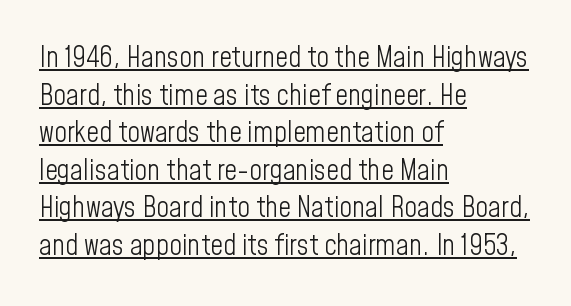
One-word summary of the alignment: left. Every word sits above its own underline. Students, observe: this is what conventionally led text looks like. The type sits square on the baseline with zero lean. Think standard paragraph weight, or any step lighter than that. Each word holds together tightly as a unit, with standard inter-letter gaps.
